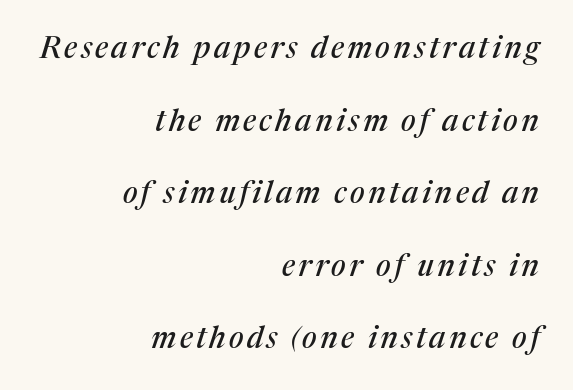
{"serif": "yes", "italic": "yes", "lean": "right", "slant_degrees": 17, "width": "normal", "stroke_contrast": "medium", "x_height": "medium", "monospaced": "no", "underline": "no", "align": "right", "line_spacing": "loose", "line_spacing_ratio": 2.42, "glyph_px": 30}
